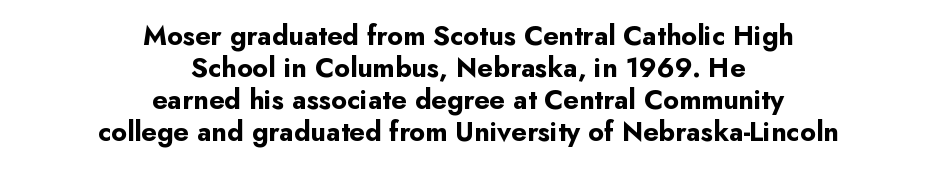
{"italic": "no", "bold": "yes", "underline": "no", "align": "center", "line_spacing_ratio": 1.19, "letter_spacing": "normal", "letter_spacing_em": 0.0, "glyph_px": 27}
